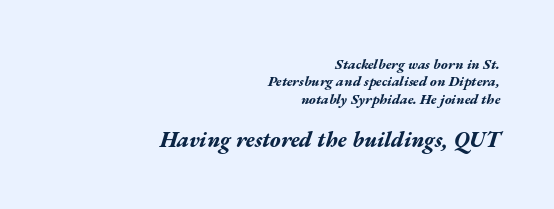
{"italic": "yes", "lean": "right", "slant_degrees": 17, "bold": "yes", "underline": "no", "align": "right", "line_spacing": "normal", "line_spacing_ratio": 1.25, "letter_spacing": "normal", "letter_spacing_em": 0.0, "larger_block": "second", "size_ratio": 1.57, "glyph_px": 22}
